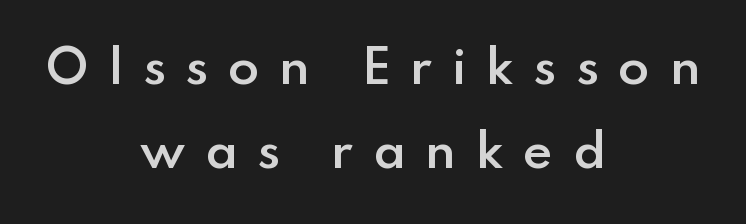
Q: Is the text bold? A: Semi-bold.
Q: Is the text italic (slanted)? A: No, it is upright.
Q: Is the typeface a serif or a sans-serif typeface? A: Sans-serif.
Q: Is the text underlined? A: No.
Q: How is the paragraph aligned? A: Centered.
Q: Is the spacing between letters normal or unusually wide? A: Unusually wide.
Q: Width (condensed, normal, or wide)? A: Normal.
Q: Stroke contrast? A: Low.
Q: x-height? A: Small.
Q: Monospaced? A: No.
